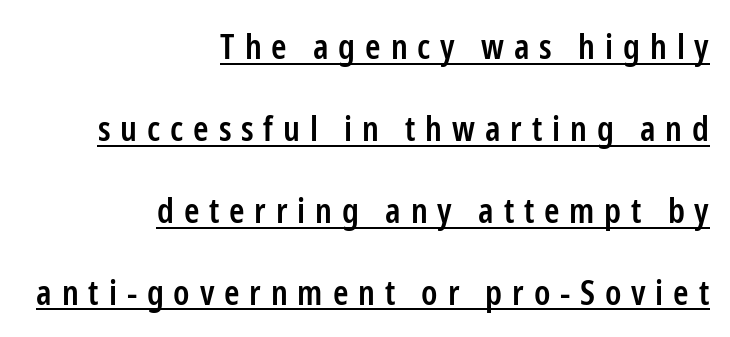
{"serif": "no", "italic": "no", "bold": "semi", "weight": "semibold", "width": "condensed", "stroke_contrast": "low", "x_height": "medium", "monospaced": "no", "underline": "yes", "align": "right", "line_spacing": "loose", "line_spacing_ratio": 2.34, "letter_spacing": "wide", "letter_spacing_em": 0.28, "glyph_px": 35}
